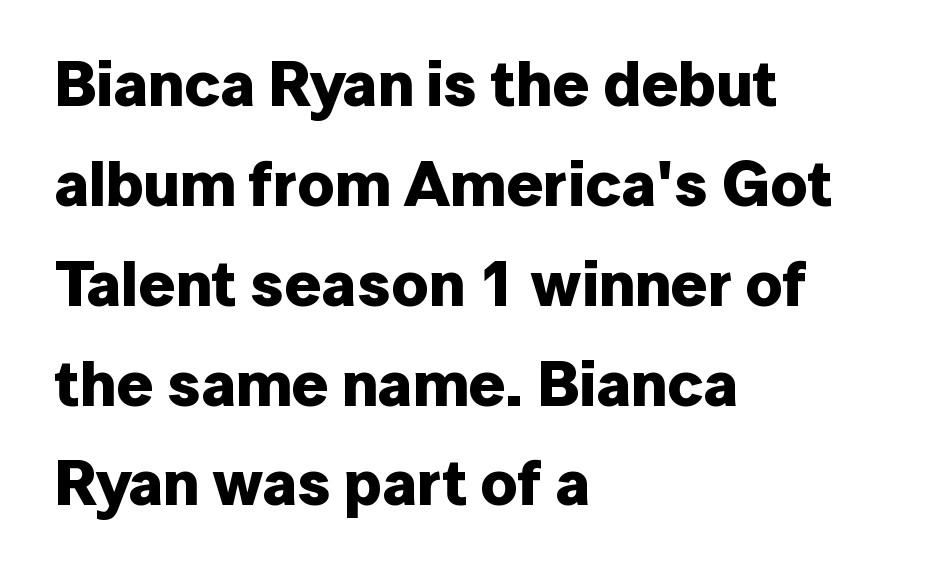
Is the letter spacing exaggerated? No — it looks like the ordinary default. Heft: maximum for text — a bold. If you drew a line through each stem, it would be perfectly vertical. Underline: absent. The face used here is proportionally spaced, like ordinary book or web type. If you measured baseline to baseline, you'd find a middling distance.
